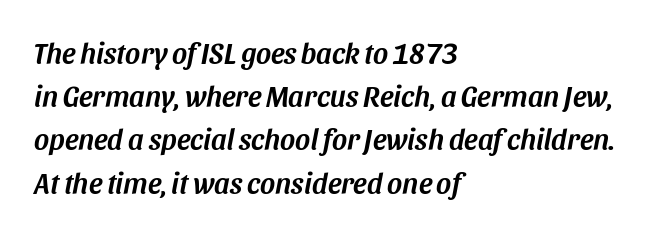
The image shows 29 px text type, italic (leaning right); set left-aligned, normal line spacing (1.49x), normal letter spacing, not underlined; medium stroke contrast and a large x-height.
